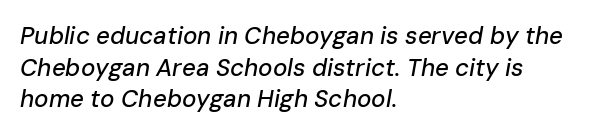
The image shows 24 px text type, italic (leaning right); set left-aligned, normal line spacing (1.32x), normal letter spacing, not underlined.
